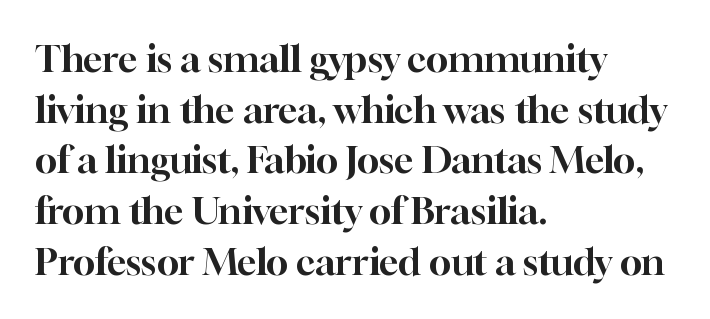
Q: Is the text italic (slanted)? A: No, it is upright.
Q: Is the typeface a serif or a sans-serif typeface? A: Serif.
Q: Is the text underlined? A: No.
Q: How is the paragraph aligned? A: Left-aligned.
Q: Is the spacing between letters normal or unusually wide? A: Normal.
Q: Is the spacing between lines tight, normal or loose? A: Normal.
Q: Width (condensed, normal, or wide)? A: Normal.
Q: Stroke contrast? A: High.
Q: x-height? A: Medium.
Q: Monospaced? A: No.
